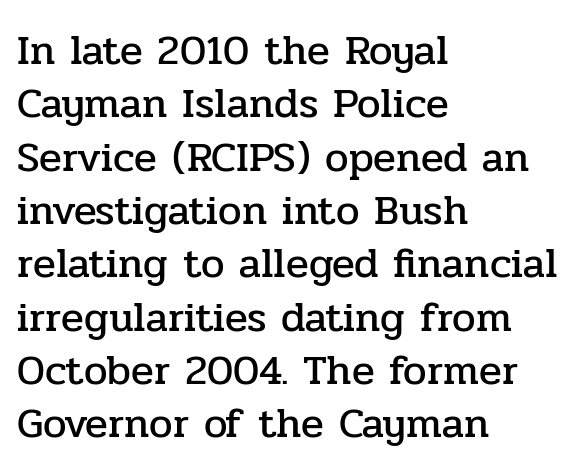
{"serif": "yes", "italic": "no", "width": "normal", "stroke_contrast": "low", "x_height": "medium", "monospaced": "no", "underline": "no", "align": "left", "line_spacing": "normal", "line_spacing_ratio": 1.27, "letter_spacing": "normal", "letter_spacing_em": 0.0, "glyph_px": 42}
